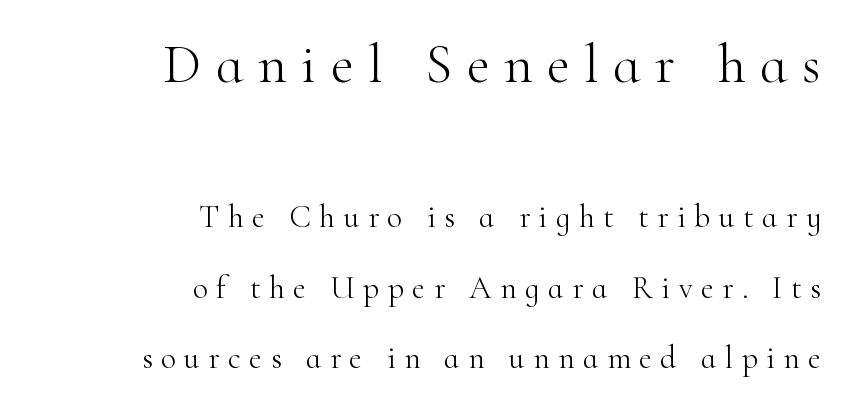
The image shows 56 px light serif type, upright; set right-aligned, loose line spacing (2.19x), unusually wide letter spacing (+0.26 em), not underlined; the first (top) block is 1.75x larger; high stroke contrast and a small x-height.
